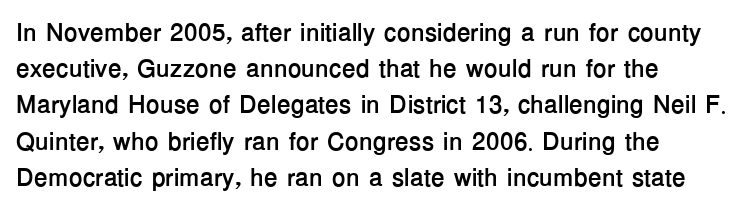
The image shows 25 px bold type, upright; set normal line spacing (1.45x), normal letter spacing, not underlined.
